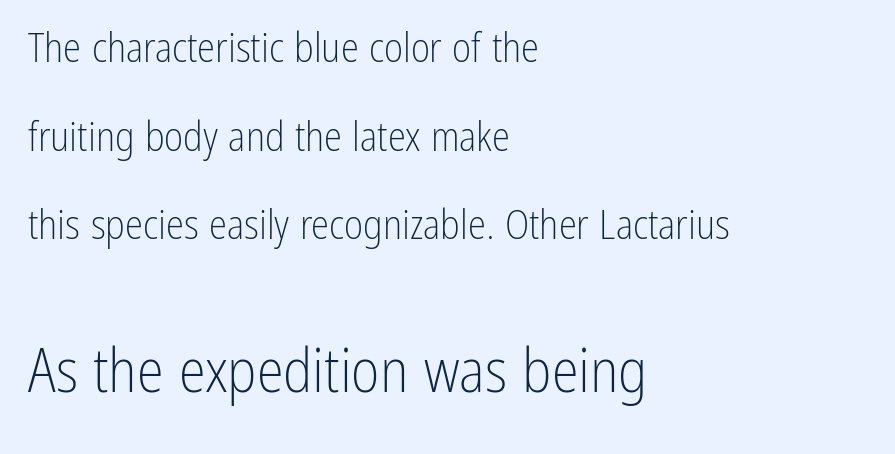
No extra tracking has been applied to these lines. Weight: not bold — regular or lighter. A roman cut, with each character standing at attention. Lines of text with bare space underneath.
